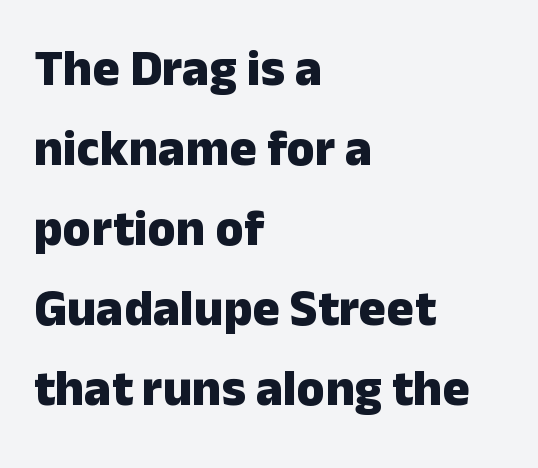
The area under the type is left untouched. In CSS terms this would be text-align: left. If you measured baseline to baseline, you'd find a middling distance. In terms of weight, the rendering is a true, heavy bold.
